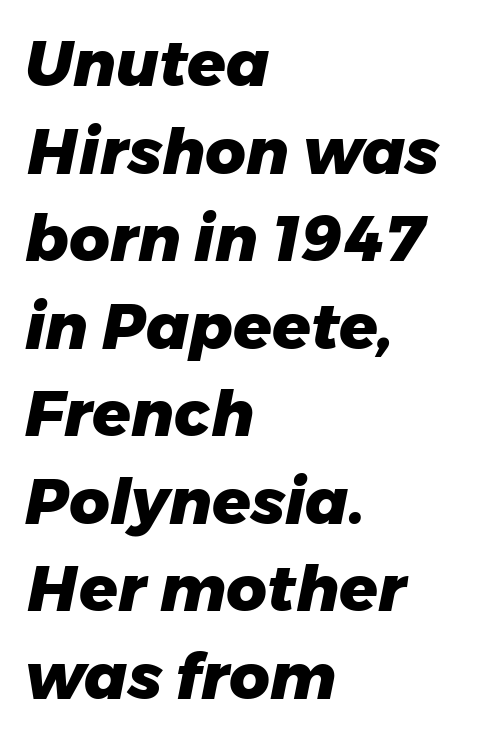
The image shows 63 px heavy type, italic (leaning right); set left-aligned, normal line spacing (1.39x), normal letter spacing, not underlined; low stroke contrast and a medium x-height.
